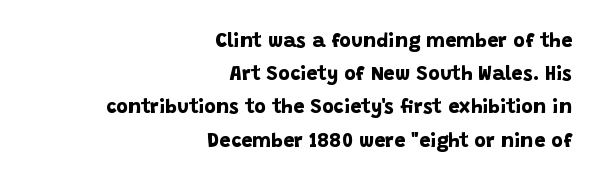
Q: Is the text bold? A: Yes.
Q: Is the text underlined? A: No.
Q: How is the paragraph aligned? A: Right-aligned.
Q: Is the spacing between letters normal or unusually wide? A: Normal.
Q: Is the spacing between lines tight, normal or loose? A: Normal.
